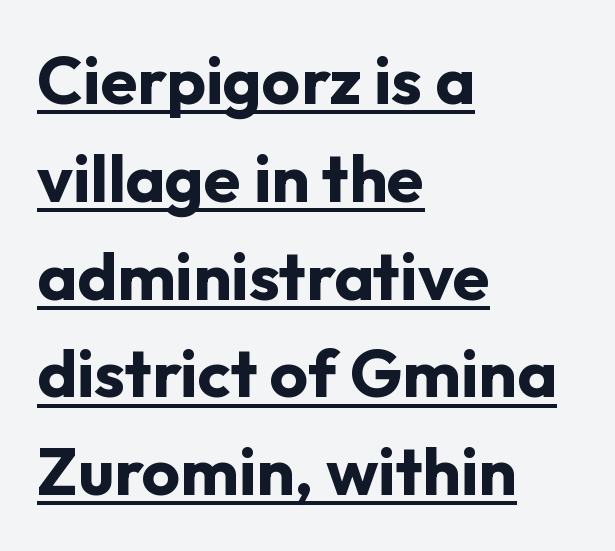
Compared with a centered layout, this one pins lines to the left instead. Check the space under the baseline: a stroke is drawn there. Posture: straight, roman, zero tilt. Normally led — the rows are evenly, conventionally spaced. Glyph-to-glyph distance matches everyday printed text.
